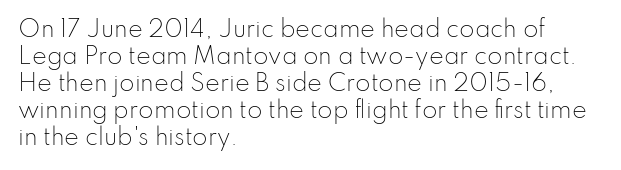
{"italic": "no", "bold": "no", "underline": "no", "align": "left", "line_spacing_ratio": 1.23, "letter_spacing": "normal", "letter_spacing_em": 0.0, "glyph_px": 22}
